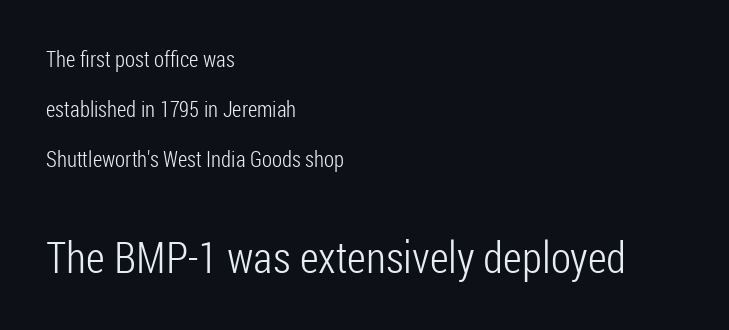
The image shows 44 px light, condensed sans-serif type, upright; set left-aligned, loose line spacing (2.28x), normal letter spacing, not underlined; the second (bottom) block is 2.0x larger; low stroke contrast and a medium x-height.
